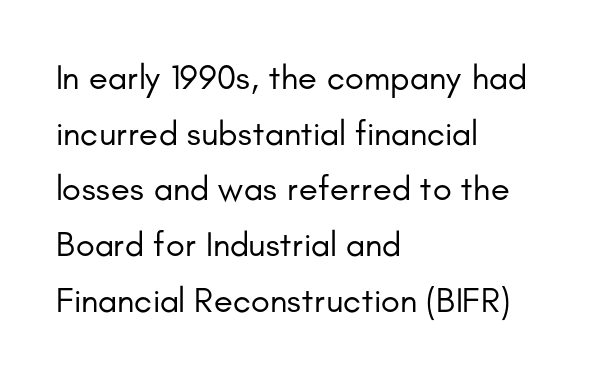
{"serif": "no", "italic": "no", "bold": "no", "weight": "regular", "width": "normal", "stroke_contrast": "low", "x_height": "small", "monospaced": "no", "underline": "no", "align": "left", "line_spacing": "normal", "line_spacing_ratio": 1.59, "letter_spacing": "normal", "letter_spacing_em": 0.0, "glyph_px": 35}
